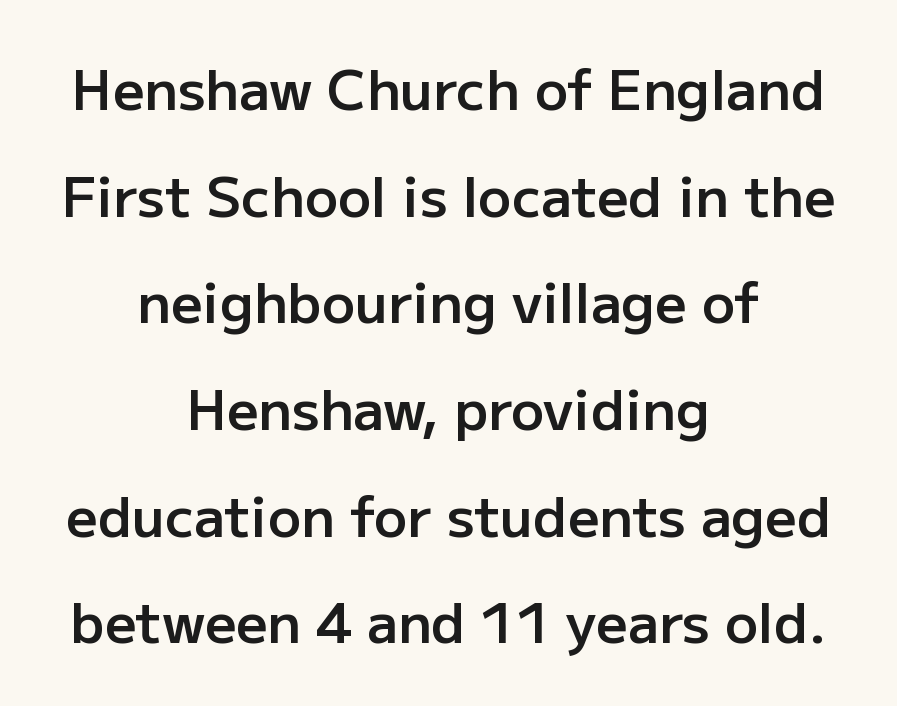
The face used here is a sans, in the tradition of grotesques and geometrics. The line texture is even and compact thanks to regular tracking. The baseline area is clear. The lettering holds an erect, upright posture throughout. The block of text is sparse from top to bottom, with ample space between rows. Emphasis by weight is partial: semibold.
